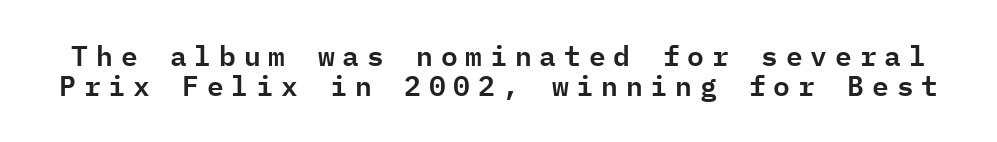
{"serif": "no", "italic": "no", "width": "normal", "stroke_contrast": "low", "x_height": "medium", "monospaced": "yes", "underline": "no", "line_spacing": "tight", "line_spacing_ratio": 1.08, "letter_spacing": "wide", "letter_spacing_em": 0.28, "glyph_px": 28}
